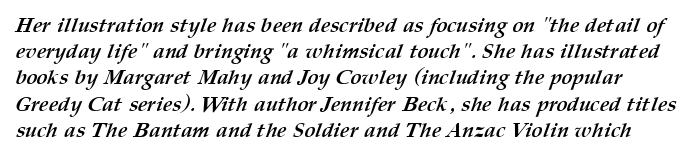
Q: Is the text bold? A: Yes.
Q: Is the text underlined? A: No.
Q: Is the spacing between letters normal or unusually wide? A: Normal.
Q: Is the spacing between lines tight, normal or loose? A: Normal.
